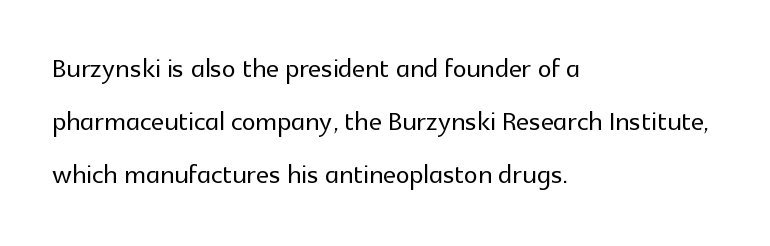
Every character sits straight up, as roman type does. The compositor pushed each line to the left boundary. The face used here is rendered with its standard letterfit. The space beneath each line is pristine and unruled. The passage shown stacks its lines at a standard gap. This sample has the flowing, uneven cadence of proportional lettering.
